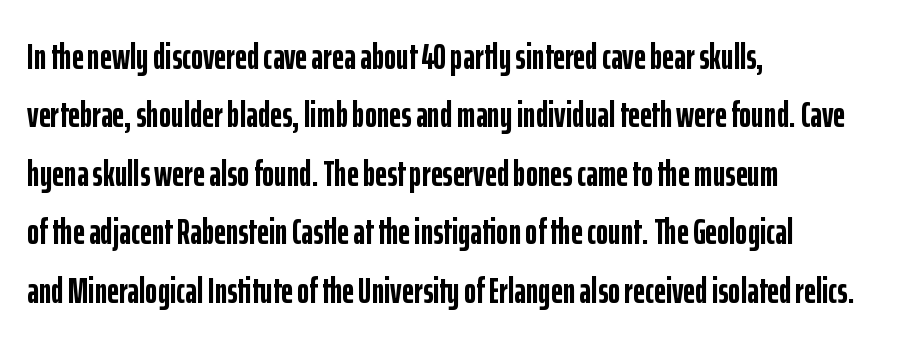
The image shows 37 px semibold, condensed sans-serif type, upright; set left-aligned, normal line spacing (1.58x), normal letter spacing, not underlined; low stroke contrast and a medium x-height.
